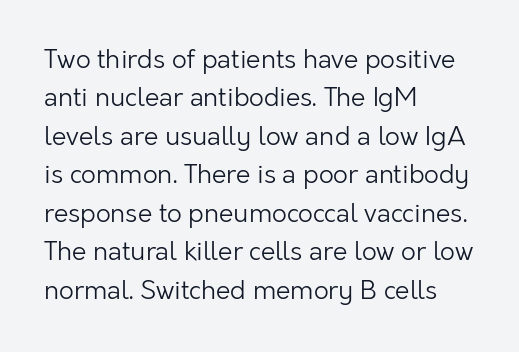
Leftover space on each line is placed entirely after the last word. The font sits on the lighter half of the weight spectrum, regular included. Here the glyphs are tracked normally, forming tight word shapes. Evenly set lines give the paragraph a standard silhouette. The area under the type is left untouched. The letters stand upright; this is a roman face.
